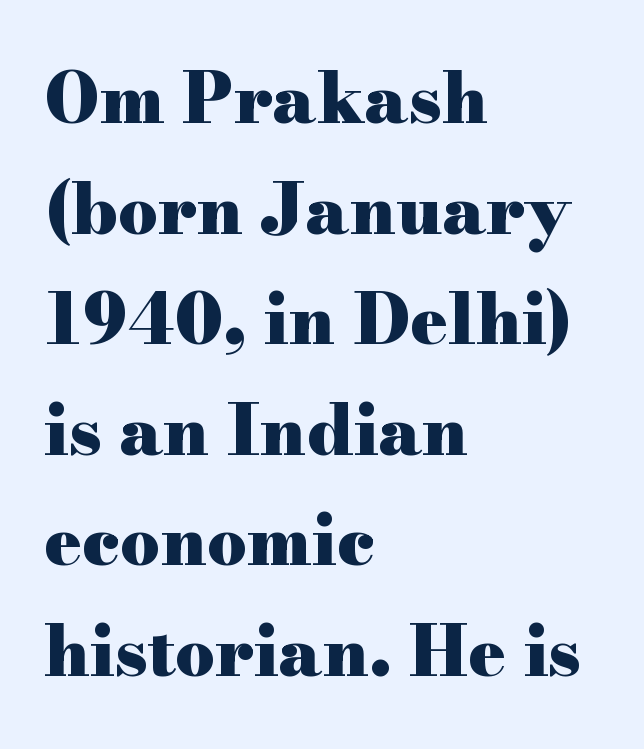
{"serif": "yes", "italic": "no", "bold": "yes", "weight": "heavy", "width": "wide", "stroke_contrast": "high", "x_height": "small", "monospaced": "no", "underline": "no", "align": "left", "line_spacing": "normal", "line_spacing_ratio": 1.58, "letter_spacing": "normal", "letter_spacing_em": 0.0, "glyph_px": 70}
